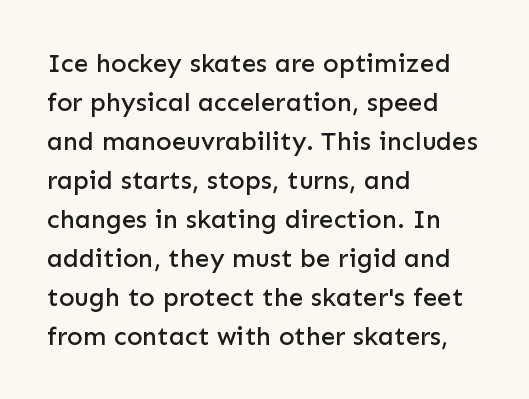
The image shows 26 px text type, upright; set left-aligned, normal line spacing (1.5x), normal letter spacing, not underlined.
